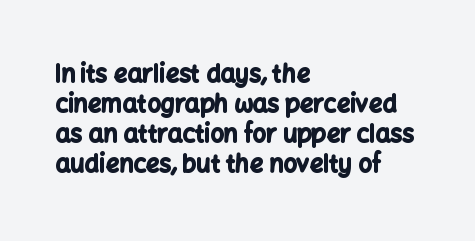
{"italic": "no", "bold": "yes", "underline": "no", "align": "left", "line_spacing": "normal", "line_spacing_ratio": 1.25, "letter_spacing": "normal", "letter_spacing_em": 0.0, "glyph_px": 24}
